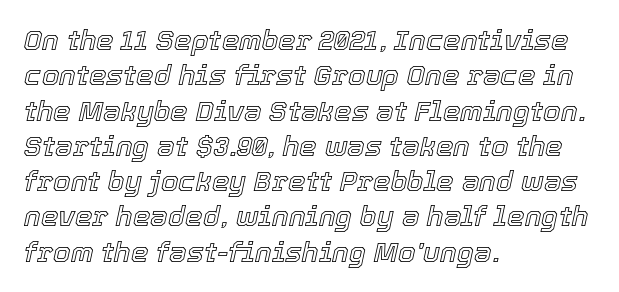
{"italic": "yes", "lean": "right", "slant_degrees": 12, "width": "normal", "x_height": "medium", "monospaced": "no", "underline": "no", "align": "left", "line_spacing": "normal", "line_spacing_ratio": 1.26, "letter_spacing": "normal", "letter_spacing_em": 0.0, "glyph_px": 28}
